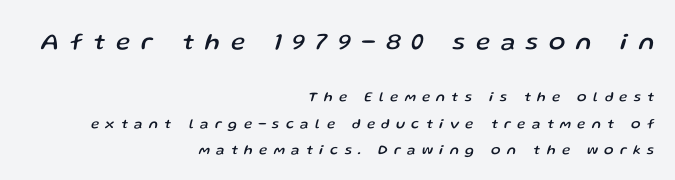
The image shows 24 px text type, italic (leaning right); set right-aligned, line spacing 1.88x, unusually wide letter spacing (+0.46 em), not underlined; the first (top) block is 1.71x larger.
